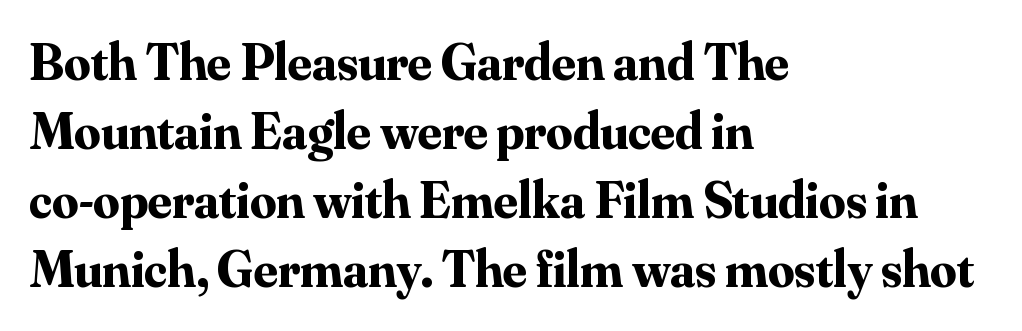
{"serif": "yes", "italic": "no", "bold": "yes", "weight": "bold", "width": "normal", "stroke_contrast": "medium", "x_height": "small", "monospaced": "no", "underline": "no", "align": "left", "line_spacing": "normal", "line_spacing_ratio": 1.33, "letter_spacing": "normal", "letter_spacing_em": 0.0, "glyph_px": 52}
